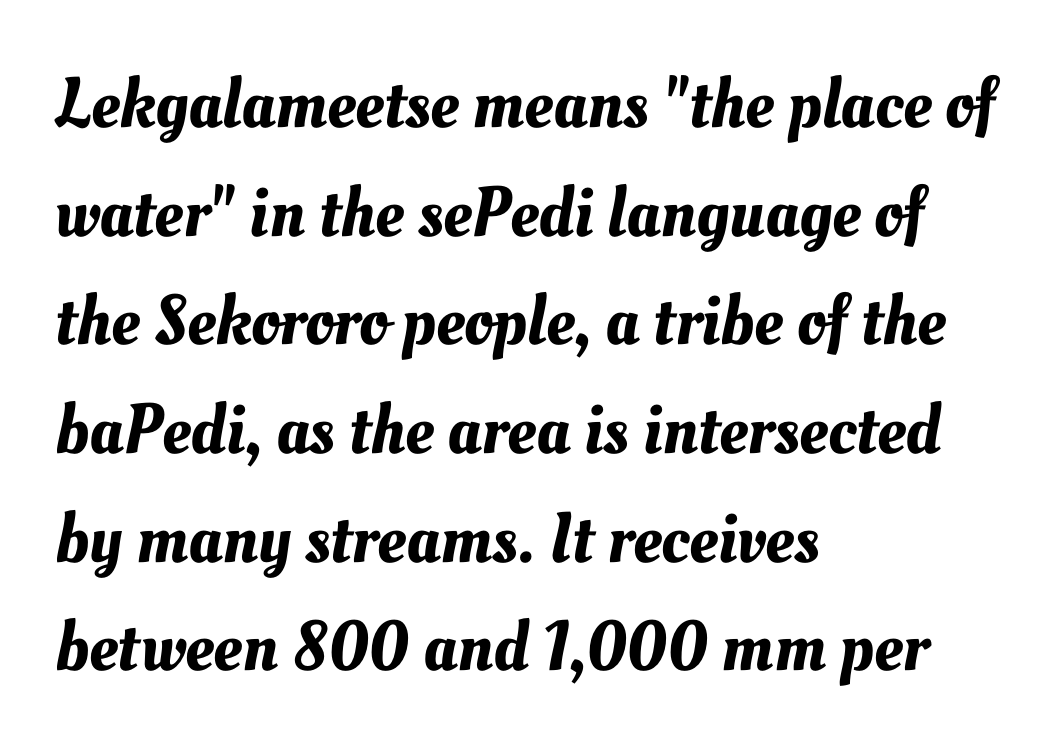
The rendering uses natural spacing where letterforms have individual widths. If you drew a ruler down the left edge, every line would touch it. The baseline area is clear. Each new line begins a customary step beneath the previous one.
